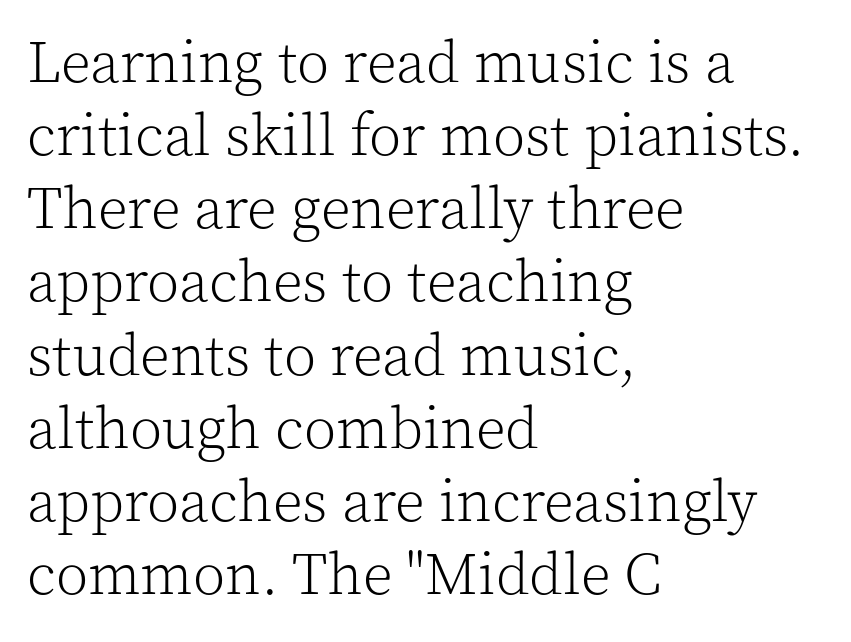
{"serif": "yes", "italic": "no", "bold": "no", "weight": "light", "width": "normal", "x_height": "medium", "monospaced": "no", "underline": "no", "align": "left", "line_spacing_ratio": 1.24, "letter_spacing": "normal", "letter_spacing_em": 0.0, "glyph_px": 59}
